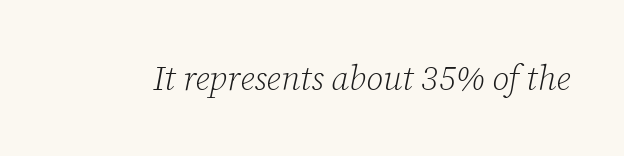
The image shows 34 px light serif type, italic (leaning right); set normal letter spacing, not underlined; low stroke contrast and a medium x-height.
